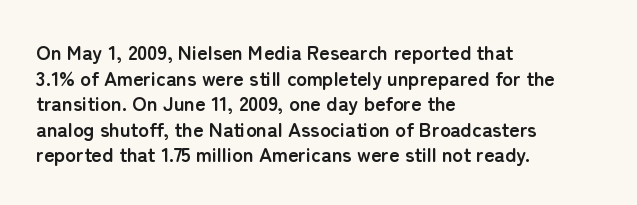
The letters stand straight up with perfectly vertical stems. The space directly below the letters is spotless. Letter spacing: default. Bold? Absolutely — the strokes are thick and heavy. The leading is moderate, giving the passage an even texture. The lines in this sample share a left origin and differ only in where they stop.
